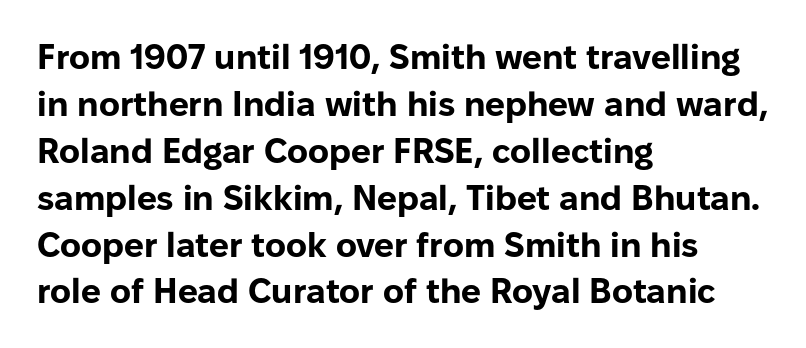
Thick stems and heavy bowls — unmistakably bold. Do the characters align in a grid? No, the font is proportional. Quick note: not italic, upright. Vertically, the passage feels balanced, rows spaced as you'd expect. These lines stack with their left ends in a neat column.
